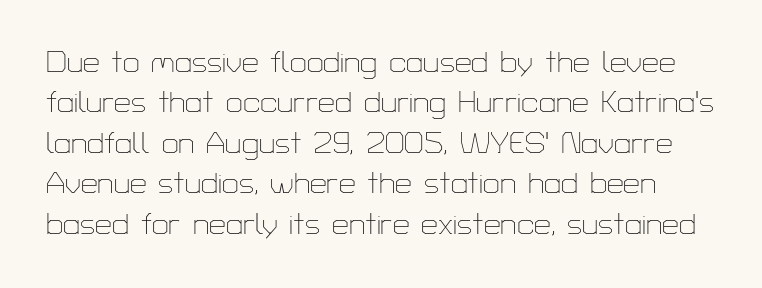
The image shows 30 px thin sans-serif type, upright; set normal line spacing (1.35x), normal letter spacing, not underlined; low stroke contrast and a medium x-height.
